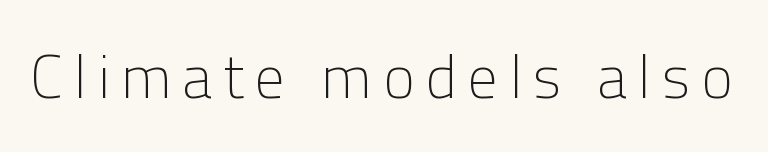
{"serif": "no", "italic": "no", "bold": "no", "weight": "light", "width": "normal", "stroke_contrast": "low", "x_height": "medium", "monospaced": "no", "underline": "no", "glyph_px": 60}
